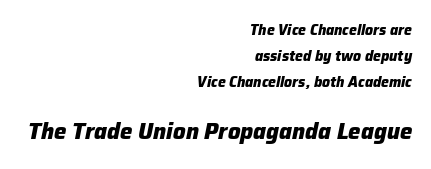
{"italic": "yes", "lean": "right", "slant_degrees": 12, "bold": "yes", "underline": "no", "align": "right", "line_spacing_ratio": 1.85, "letter_spacing": "normal", "letter_spacing_em": 0.0, "larger_block": "second", "size_ratio": 1.57, "glyph_px": 22}
